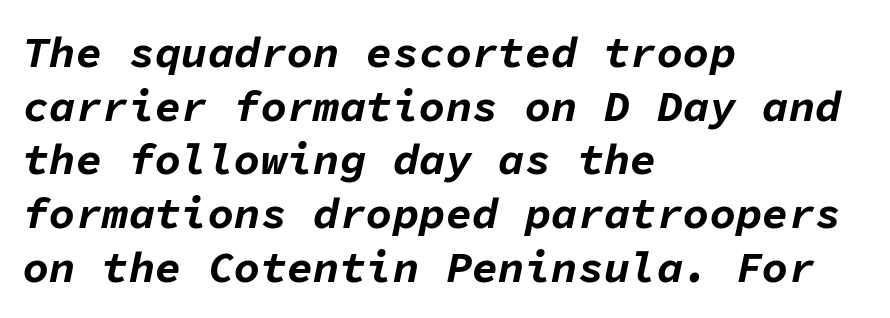
Plain, unruled lines of type. This sample uses an oblique cut, with every glyph tilted off the vertical. These lines stack with their left ends in a neat column. The rendering uses typewriter-style spacing with identical character cells.
